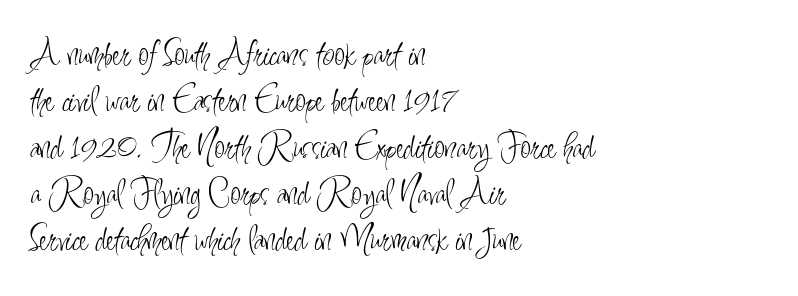
{"serif": "no", "bold": "no", "weight": "light", "width": "condensed", "stroke_contrast": "low", "x_height": "small", "monospaced": "no", "underline": "no", "align": "left", "line_spacing_ratio": 1.22, "letter_spacing": "normal", "letter_spacing_em": 0.0, "glyph_px": 38}
